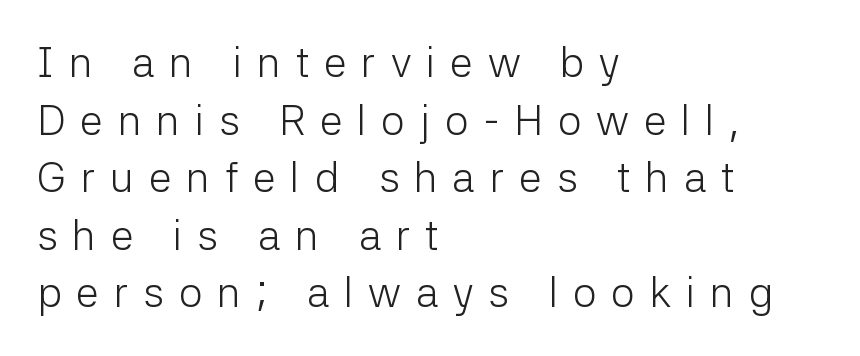
Interline gaps are of average width in this sample. Every character sits straight up, as roman type does. The cut favours lightness, reaching ordinary text weight at its darkest. Letterform terminals end flat and unadorned throughout the passage. The tracking reads as deliberately expanded to a designer's eye.
